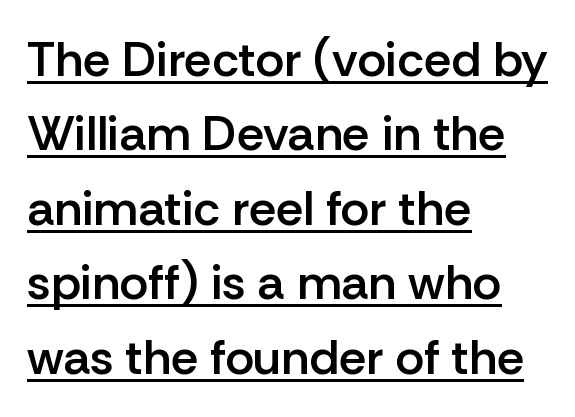
Leading matches the norm, producing a regular column. Beneath each row of characters lies a ruled line. Looks like regular typesetting: each glyph gets only the width it needs. Vertical strokes here are truly vertical. Teacher's note: observe the even left margin — that is flush-left alignment.
